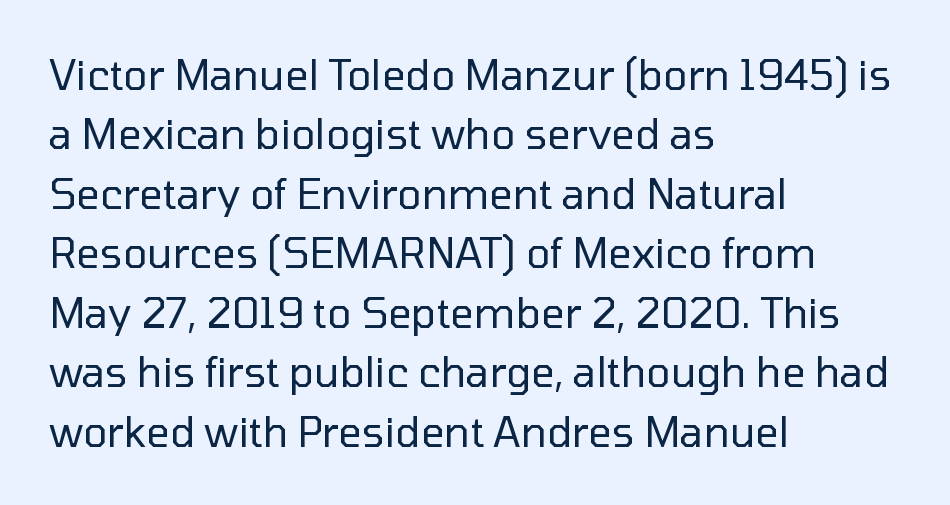
Default kerning and tracking; the words read as compact shapes. The rows are spaced the way most documents space them. The strip under each line holds only bare page. The passage shown is typed in a proportional face where columns would drift.
